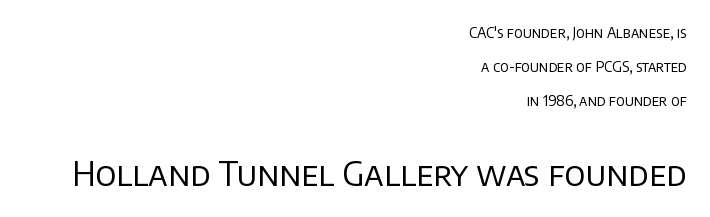
The image shows 33 px regular-weight sans-serif type, upright; set right-aligned, loose line spacing (2.44x), normal letter spacing, not underlined; the second (bottom) block is 2.36x larger; low stroke contrast and a large x-height.
